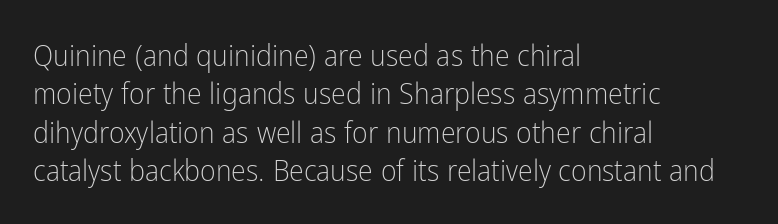
Q: Is the text bold? A: No.
Q: Is the text italic (slanted)? A: No, it is upright.
Q: Is the typeface a serif or a sans-serif typeface? A: Sans-serif.
Q: Is the text underlined? A: No.
Q: How is the paragraph aligned? A: Left-aligned.
Q: Is the spacing between letters normal or unusually wide? A: Normal.
Q: Is the spacing between lines tight, normal or loose? A: Normal.
Q: Width (condensed, normal, or wide)? A: Condensed.
Q: Stroke contrast? A: Low.
Q: x-height? A: Medium.
Q: Monospaced? A: No.
